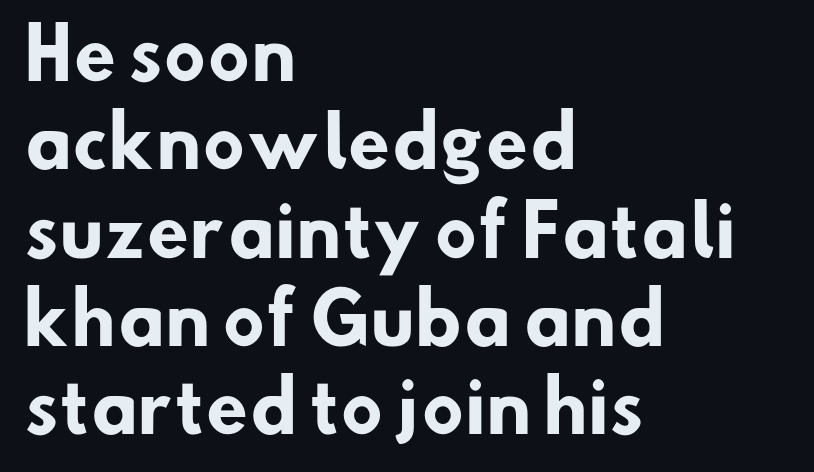
Q: Is the text bold? A: Yes.
Q: Is the typeface a serif or a sans-serif typeface? A: Sans-serif.
Q: Is the text underlined? A: No.
Q: How is the paragraph aligned? A: Left-aligned.
Q: Is the spacing between letters normal or unusually wide? A: Normal.
Q: Is the spacing between lines tight, normal or loose? A: Normal.
Q: Width (condensed, normal, or wide)? A: Normal.
Q: Stroke contrast? A: Low.
Q: x-height? A: Small.
Q: Monospaced? A: No.
